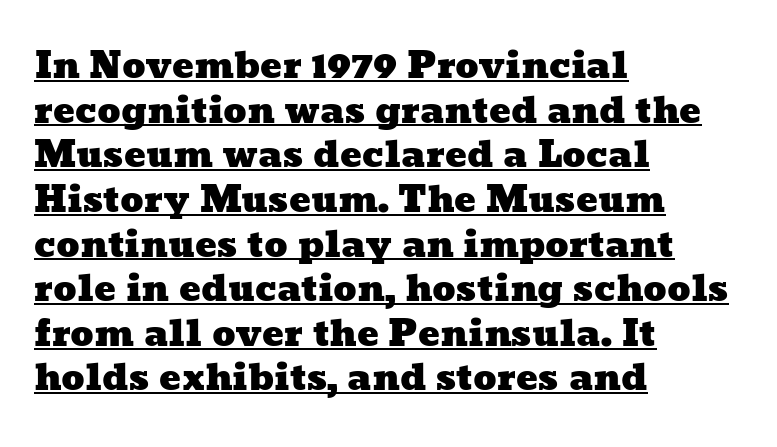
The image shows 36 px wide type; set left-aligned, line spacing 1.24x, normal letter spacing, underlined; low stroke contrast and a medium x-height.
